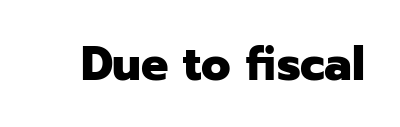
The image shows 48 px heavy sans-serif type, upright; set normal letter spacing, not underlined; low stroke contrast and a medium x-height.
